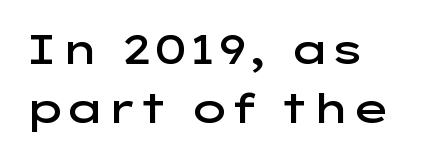
{"serif": "no", "italic": "no", "bold": "semi", "weight": "semibold", "width": "wide", "stroke_contrast": "low", "x_height": "medium", "monospaced": "no", "underline": "no", "align": "left", "line_spacing": "normal", "line_spacing_ratio": 1.44, "letter_spacing": "normal", "letter_spacing_em": 0.0, "glyph_px": 41}
